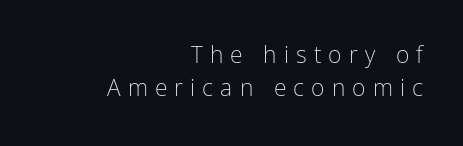
Q: Is the text bold? A: No.
Q: Is the text italic (slanted)? A: No, it is upright.
Q: Is the text underlined? A: No.
Q: How is the paragraph aligned? A: Right-aligned.
Q: Is the spacing between letters normal or unusually wide? A: Unusually wide.
Q: Is the spacing between lines tight, normal or loose? A: Normal.
